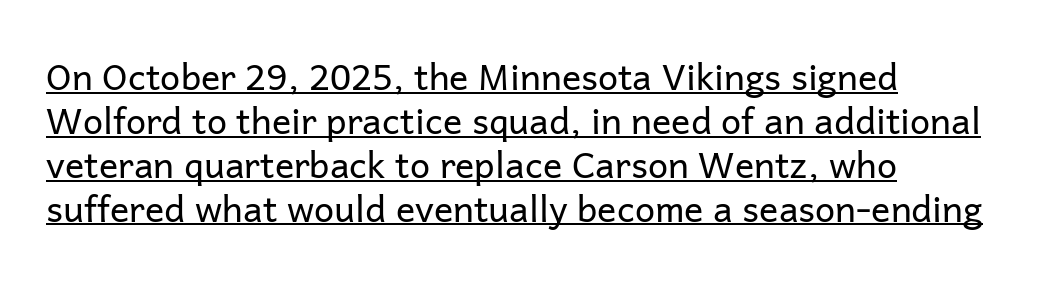
Layout note: lines flush left. Think standard paragraph weight, or any step lighter than that. Observe the ordinary spacing: letters are neighbours, not strangers. Do the letters lean? They stand straight.
